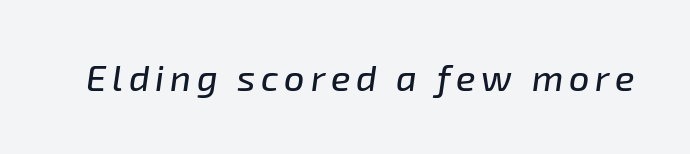
Q: Is the text italic (slanted)? A: Yes, it leans right by about 8 degrees.
Q: Is the text underlined? A: No.
Q: Width (condensed, normal, or wide)? A: Normal.
Q: Stroke contrast? A: Low.
Q: x-height? A: Medium.
Q: Monospaced? A: No.
